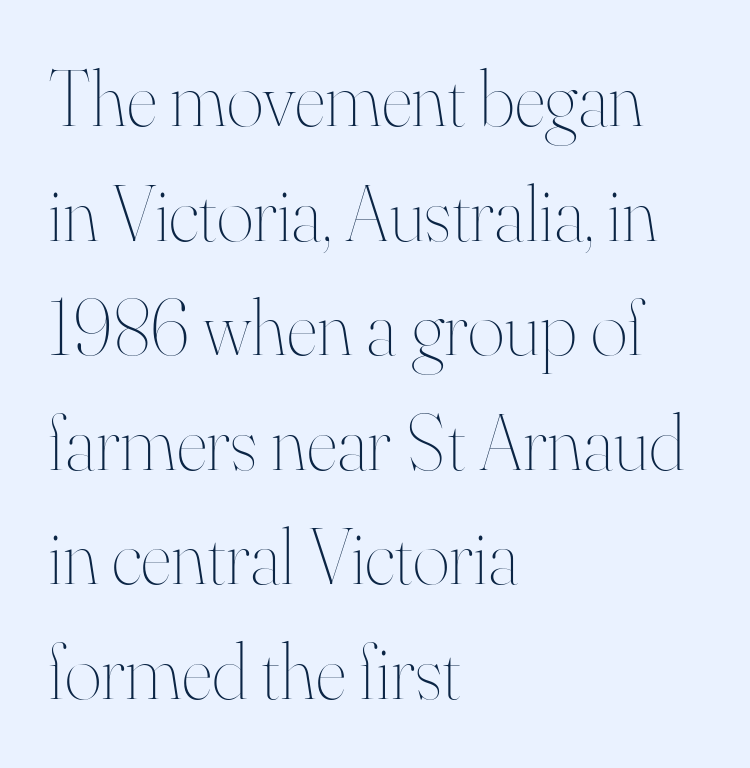
Q: Is the text bold? A: No.
Q: Is the text italic (slanted)? A: No, it is upright.
Q: Is the text underlined? A: No.
Q: How is the paragraph aligned? A: Left-aligned.
Q: Is the spacing between letters normal or unusually wide? A: Normal.
Q: Is the spacing between lines tight, normal or loose? A: Normal.
Q: Width (condensed, normal, or wide)? A: Normal.
Q: Stroke contrast? A: High.
Q: x-height? A: Small.
Q: Monospaced? A: No.
